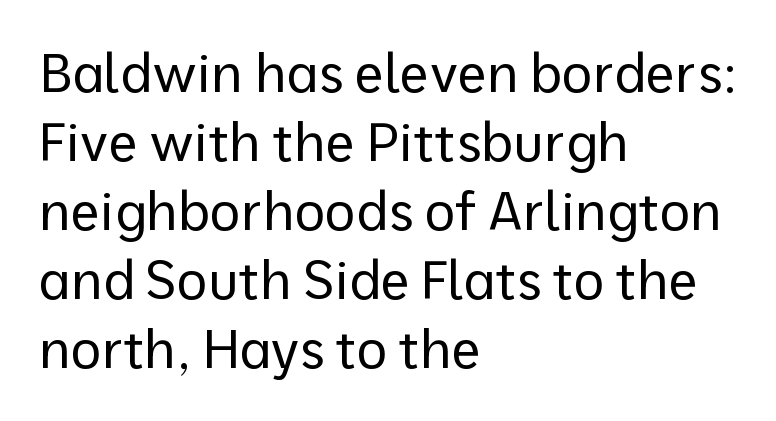
{"serif": "no", "italic": "no", "bold": "no", "weight": "regular", "width": "normal", "stroke_contrast": "low", "x_height": "medium", "monospaced": "no", "underline": "no", "align": "left", "line_spacing": "normal", "line_spacing_ratio": 1.3, "letter_spacing": "normal", "letter_spacing_em": 0.0, "glyph_px": 53}
